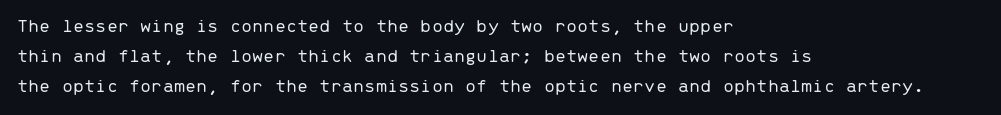
Rule under the text: the space is simply empty. Upright lettering throughout. This rendering leaves character spacing at its baseline value. If you drew a ruler down the left edge, every line would touch it. Is there much room between lines? A standard amount, neither cramped nor airy. This reads as an unemphasized weight, regular at the heaviest.
